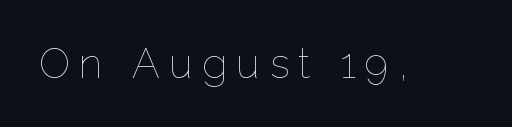
The image shows 41 px thin type, upright; set unusually wide letter spacing (+0.23 em), not underlined; low stroke contrast and a medium x-height.
